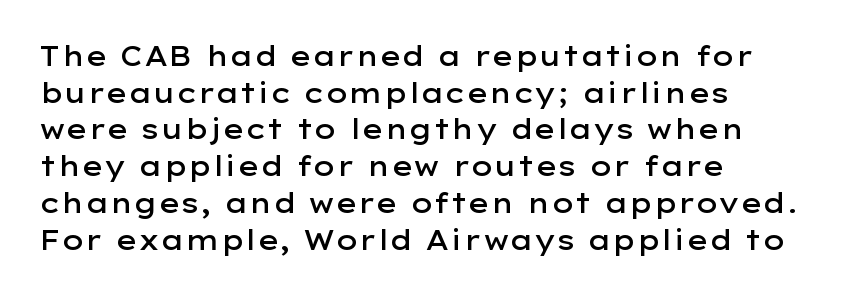
Successive baselines arrive at the customary interval. Nothing unusual about the tracking: characters are spaced as the font intends. Clear beneath every line of the passage. The lettering stays uniformly vertical, giving the passage a roman look. A somewhat darkened texture: the type is semibold rather than bold. Left-aligned paragraph, ragged on the right.
